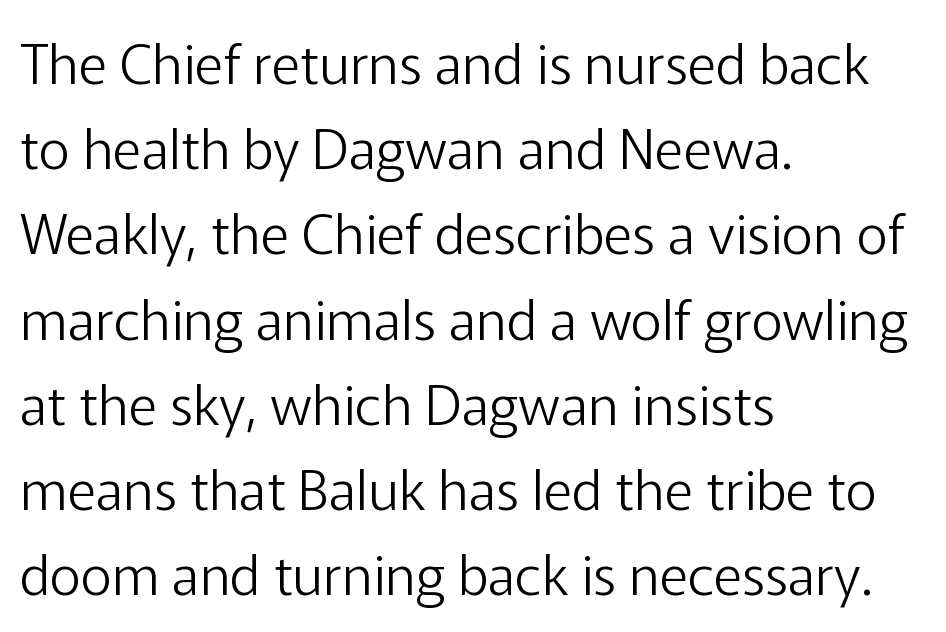
The image shows 55 px light sans-serif type, upright; set left-aligned, normal line spacing (1.55x), normal letter spacing, not underlined; low stroke contrast and a medium x-height.
